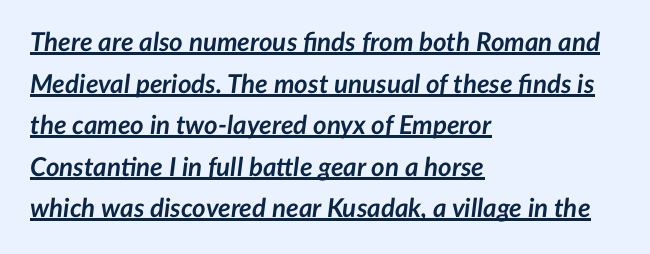
This rendering leaves character spacing at its baseline value. The paragraph shown leans on its left margin. The rows are spaced the way most documents space them. The face used here has the dense, thick strokes of a bold.
